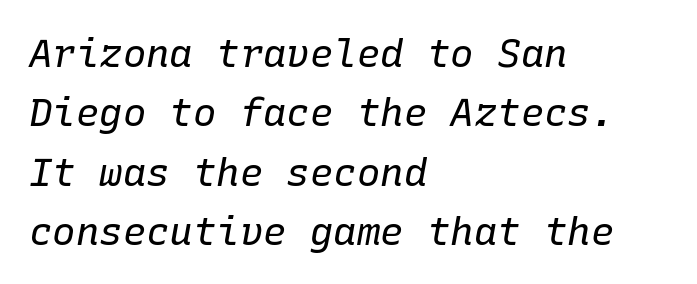
The rendering uses typewriter-style spacing with identical character cells. Interline gaps are of average width in this sample. Descenders are the only things crossing below the line. This is oblique type, the kind used for emphasis or titles.
